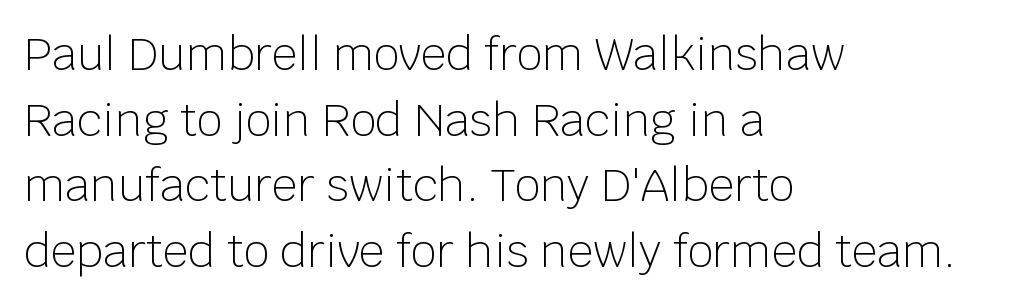
The image shows 45 px light sans-serif type, upright; set left-aligned, normal line spacing (1.46x), normal letter spacing, not underlined; low stroke contrast and a large x-height.
